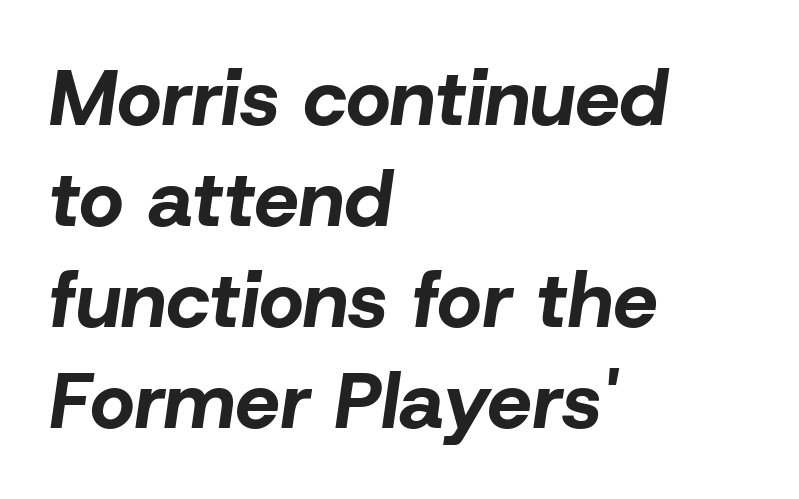
Q: Is the text bold? A: Yes.
Q: Is the text italic (slanted)? A: Yes, it leans right by about 8 degrees.
Q: Is the text underlined? A: No.
Q: How is the paragraph aligned? A: Left-aligned.
Q: Is the spacing between letters normal or unusually wide? A: Normal.
Q: Is the spacing between lines tight, normal or loose? A: Normal.
Q: Width (condensed, normal, or wide)? A: Normal.
Q: Stroke contrast? A: Low.
Q: x-height? A: Medium.
Q: Monospaced? A: No.
